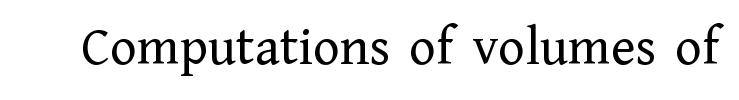
The image shows 56 px regular-weight serif type, upright; set normal letter spacing, not underlined; low stroke contrast and a medium x-height.
